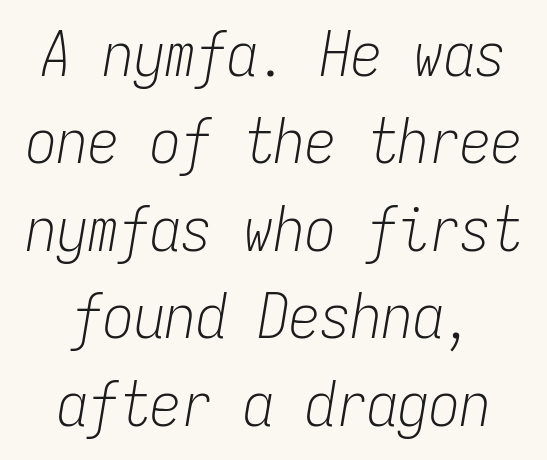
Q: Is the text bold? A: No.
Q: Is the text italic (slanted)? A: Yes, it leans right by about 9 degrees.
Q: Is the text underlined? A: No.
Q: How is the paragraph aligned? A: Centered.
Q: Is the spacing between letters normal or unusually wide? A: Normal.
Q: Is the spacing between lines tight, normal or loose? A: Normal.
Q: Width (condensed, normal, or wide)? A: Condensed.
Q: Stroke contrast? A: Low.
Q: x-height? A: Medium.
Q: Monospaced? A: Yes.
